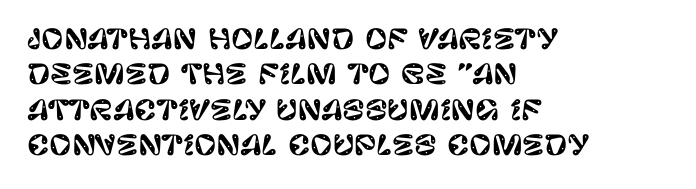
{"underline": "no", "align": "left", "line_spacing": "normal", "line_spacing_ratio": 1.31, "letter_spacing": "normal", "letter_spacing_em": 0.0, "glyph_px": 27}
